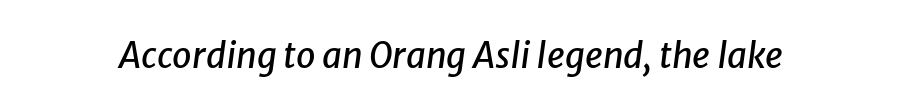
Q: Is the text italic (slanted)? A: Yes, it leans right by about 8 degrees.
Q: Is the text underlined? A: No.
Q: Is the spacing between letters normal or unusually wide? A: Normal.
Q: Width (condensed, normal, or wide)? A: Normal.
Q: Stroke contrast? A: Low.
Q: x-height? A: Medium.
Q: Monospaced? A: No.
